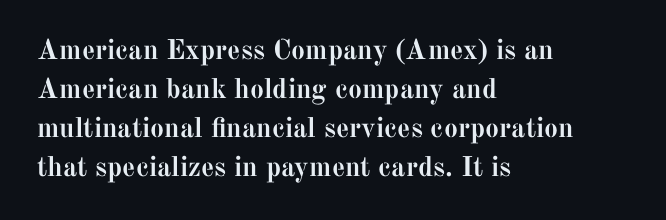
The image shows 28 px semibold serif type, upright; set left-aligned, normal line spacing (1.39x), normal letter spacing, not underlined; medium stroke contrast and a medium x-height.
